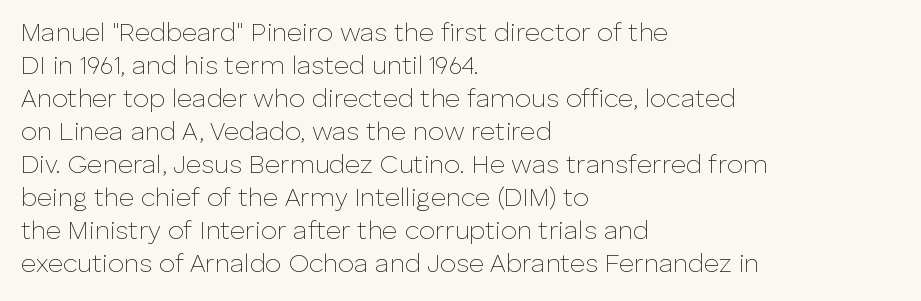
When letters stand straight like this, we call the style roman or upright. These lines sit exactly where default settings would place them. Students, note that the glyphs here touch the page at normal intervals. The passage shown is not bold in any degree. In CSS terms this would be text-align: left. Underlining? Definitely not there.
